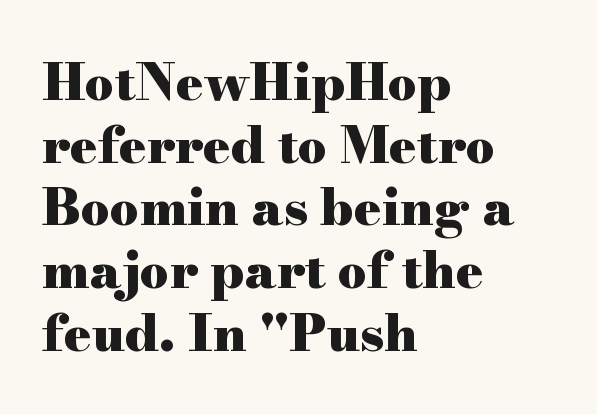
The image shows 51 px heavy, wide serif type, upright; set left-aligned, line spacing 1.23x, normal letter spacing, not underlined; high stroke contrast and a small x-height.
